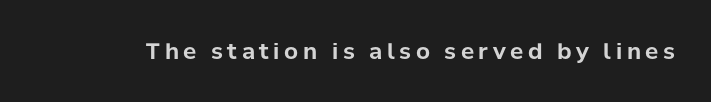
Q: Is the text bold? A: Yes.
Q: Is the text italic (slanted)? A: No, it is upright.
Q: Is the text underlined? A: No.
Q: Is the spacing between letters normal or unusually wide? A: Unusually wide.
